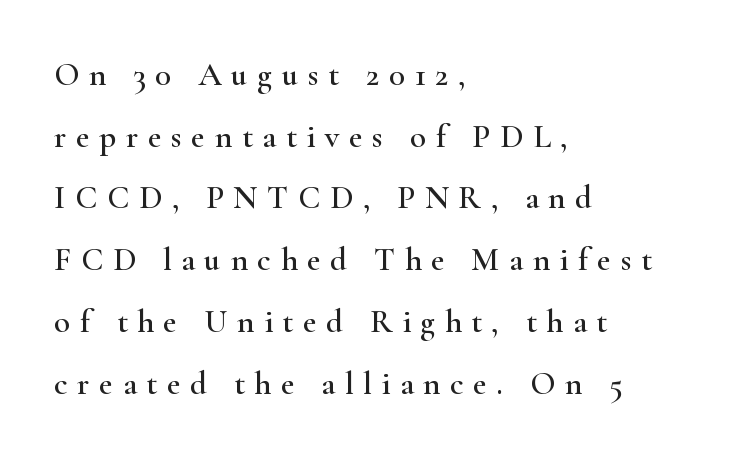
{"serif": "yes", "italic": "no", "width": "wide", "stroke_contrast": "high", "x_height": "small", "monospaced": "no", "underline": "no", "align": "left", "line_spacing_ratio": 1.87, "letter_spacing": "wide", "letter_spacing_em": 0.29, "glyph_px": 33}
